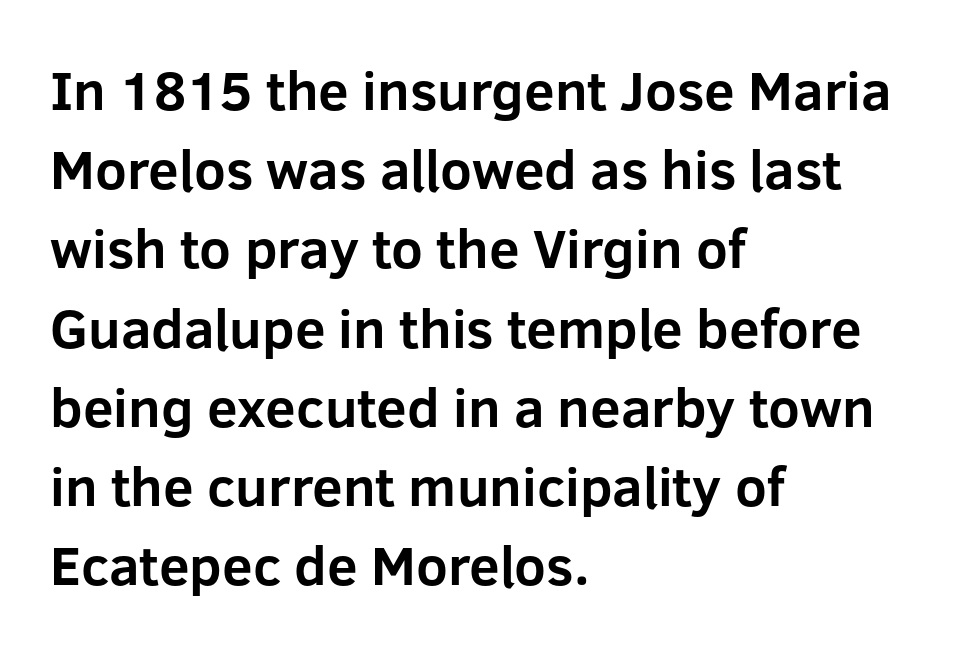
Summary of weight: heavy, a full bold. Honestly, the letter spacing is just normal — you wouldn't notice it. Has an underline been added? It has not. Casual observation: everything's shoved over to the left. A typesetter would call this proportional, since set widths differ per character.
